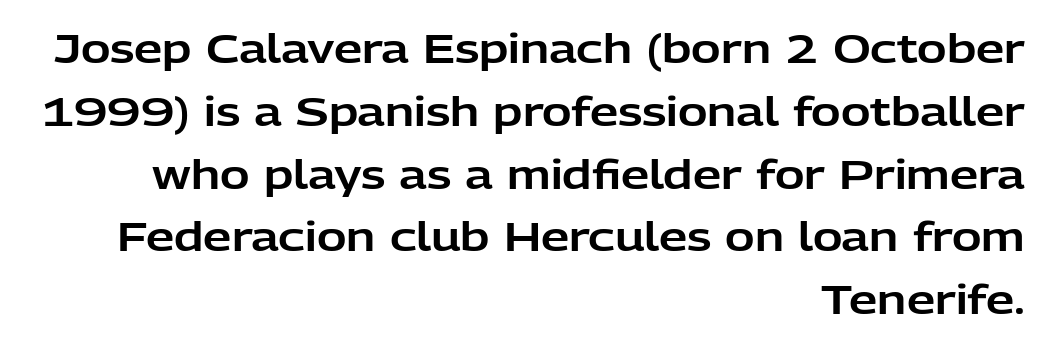
The image shows 40 px sans-serif type, upright; set right-aligned, normal line spacing (1.57x), normal letter spacing, not underlined; low stroke contrast and a medium x-height.
